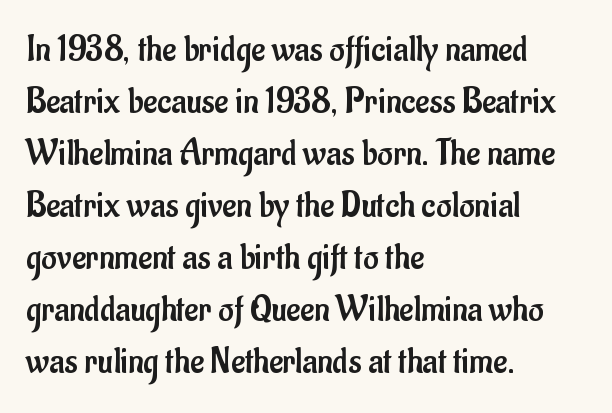
Q: Is the text bold? A: No.
Q: Is the text italic (slanted)? A: No, it is upright.
Q: Is the typeface a serif or a sans-serif typeface? A: Sans-serif.
Q: Is the text underlined? A: No.
Q: How is the paragraph aligned? A: Left-aligned.
Q: Is the spacing between letters normal or unusually wide? A: Normal.
Q: Is the spacing between lines tight, normal or loose? A: Normal.
Q: Width (condensed, normal, or wide)? A: Condensed.
Q: Stroke contrast? A: Low.
Q: x-height? A: Small.
Q: Monospaced? A: No.
